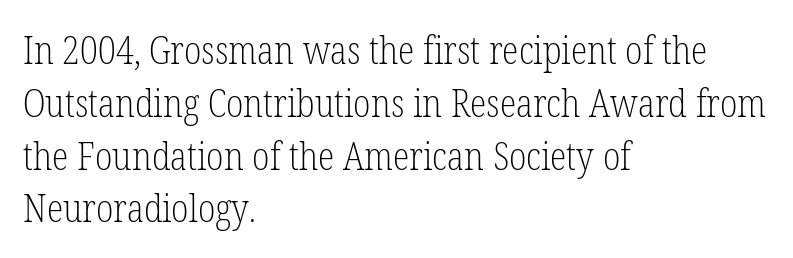
Q: Is the text bold? A: No.
Q: Is the text italic (slanted)? A: No, it is upright.
Q: Is the typeface a serif or a sans-serif typeface? A: Serif.
Q: Is the text underlined? A: No.
Q: How is the paragraph aligned? A: Left-aligned.
Q: Is the spacing between letters normal or unusually wide? A: Normal.
Q: Is the spacing between lines tight, normal or loose? A: Normal.
Q: Width (condensed, normal, or wide)? A: Condensed.
Q: Stroke contrast? A: Low.
Q: x-height? A: Medium.
Q: Monospaced? A: No.
